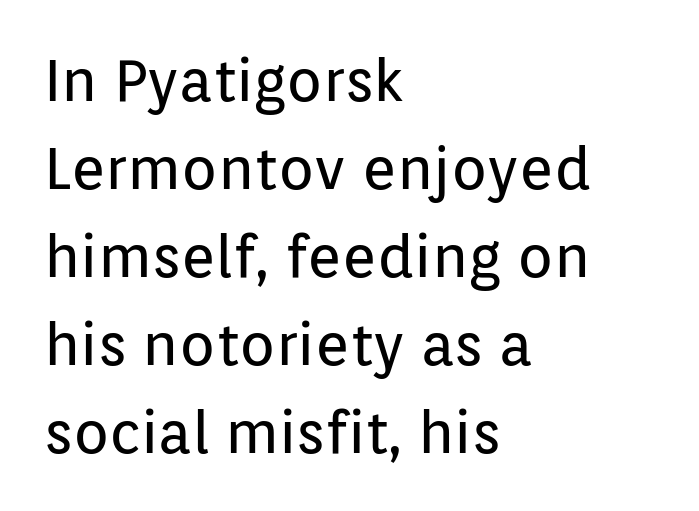
{"serif": "no", "italic": "no", "bold": "no", "weight": "regular", "width": "normal", "stroke_contrast": "low", "x_height": "medium", "monospaced": "no", "underline": "no", "align": "left", "line_spacing": "normal", "line_spacing_ratio": 1.49, "letter_spacing": "normal", "letter_spacing_em": 0.0, "glyph_px": 59}
